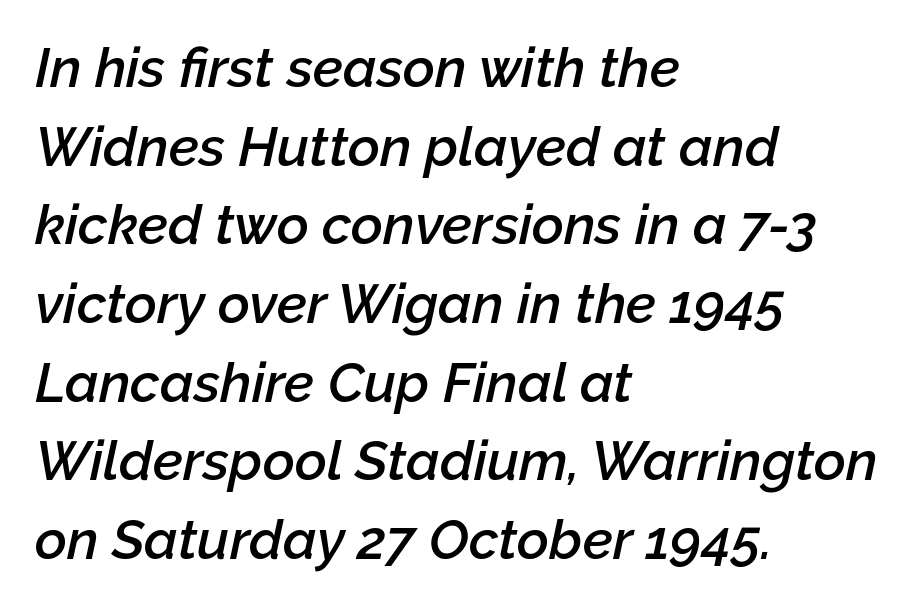
Q: Is the text bold? A: Semi-bold.
Q: Is the text italic (slanted)? A: Yes, it leans right by about 12 degrees.
Q: Is the text underlined? A: No.
Q: How is the paragraph aligned? A: Left-aligned.
Q: Is the spacing between letters normal or unusually wide? A: Normal.
Q: Is the spacing between lines tight, normal or loose? A: Normal.
Q: Width (condensed, normal, or wide)? A: Normal.
Q: Stroke contrast? A: Low.
Q: x-height? A: Medium.
Q: Monospaced? A: No.
